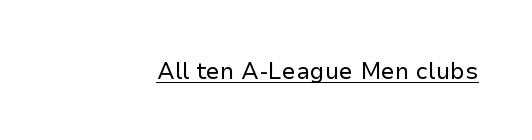
Students, observe the line beneath the letters — that is underlining. You can tell it's not italic because the verticals are truly vertical. Stems here are at most as thick as an everyday book face. Between one letter and the next there's only the usual sliver of space.
